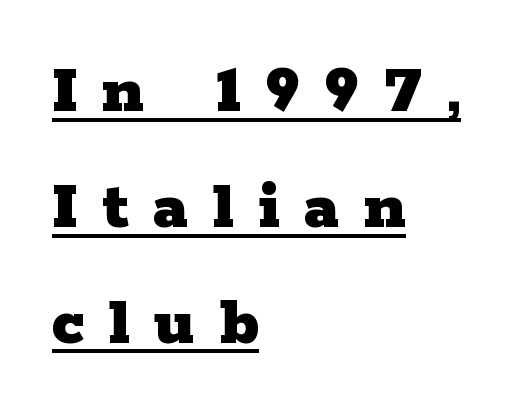
Q: Is the text bold? A: Yes.
Q: Is the text italic (slanted)? A: No, it is upright.
Q: Is the typeface a serif or a sans-serif typeface? A: Serif.
Q: Is the text underlined? A: Yes.
Q: How is the paragraph aligned? A: Left-aligned.
Q: Is the spacing between letters normal or unusually wide? A: Unusually wide.
Q: Is the spacing between lines tight, normal or loose? A: Normal.
Q: Width (condensed, normal, or wide)? A: Wide.
Q: Stroke contrast? A: Low.
Q: x-height? A: Medium.
Q: Monospaced? A: No.
